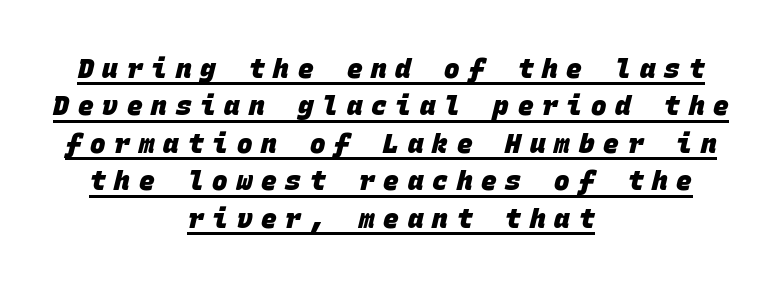
The image shows 26 px bold type; set centered, normal line spacing (1.44x), unusually wide letter spacing (+0.34 em), underlined.
